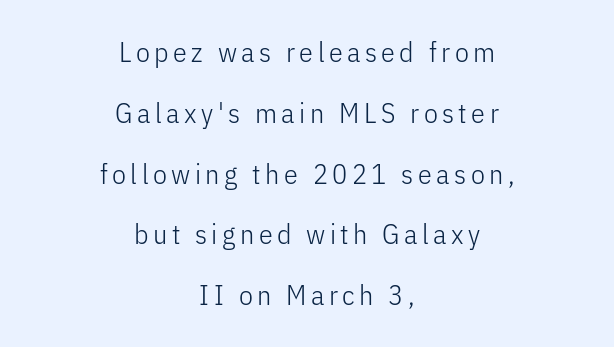
Leftover space on each line is divided equally before and after the words. The passage shown stacks its lines with a broad gap. The cut favours lightness, reaching ordinary text weight at its darkest. This rendering features lettering with no underline. Think of a printed novel: that variable character pitch is what you see here. I'd call this a sans setting — the letters go barefoot.
